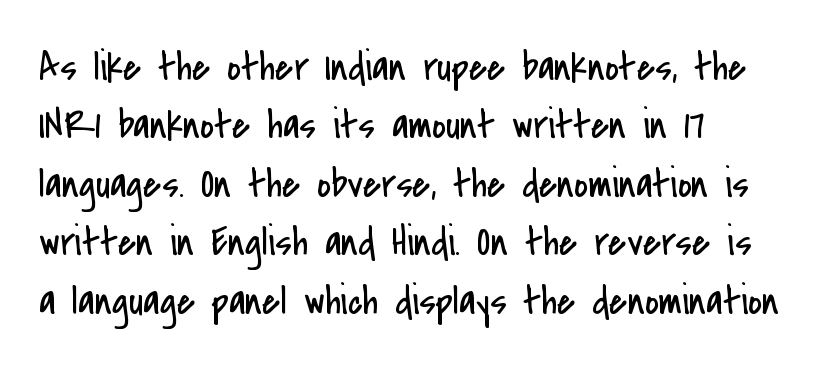
Q: Is the text bold? A: No.
Q: Is the text italic (slanted)? A: No, it is upright.
Q: Is the typeface a serif or a sans-serif typeface? A: Sans-serif.
Q: Is the text underlined? A: No.
Q: How is the paragraph aligned? A: Left-aligned.
Q: Is the spacing between letters normal or unusually wide? A: Normal.
Q: Is the spacing between lines tight, normal or loose? A: Normal.
Q: Width (condensed, normal, or wide)? A: Condensed.
Q: Stroke contrast? A: Low.
Q: x-height? A: Small.
Q: Monospaced? A: No.
